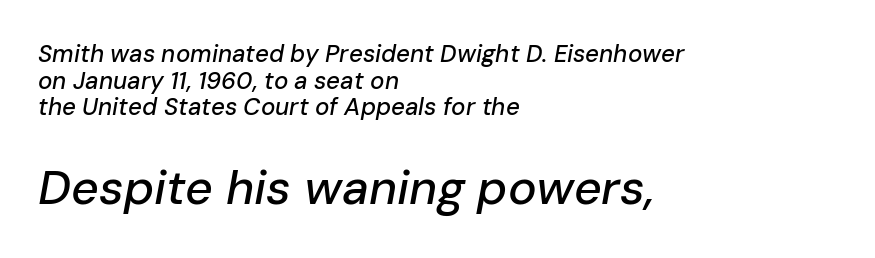
The image shows 48 px text type, italic (leaning right); set left-aligned, tight line spacing (1.11x), normal letter spacing, not underlined; the second (bottom) block is 2.0x larger; low stroke contrast and a medium x-height.
